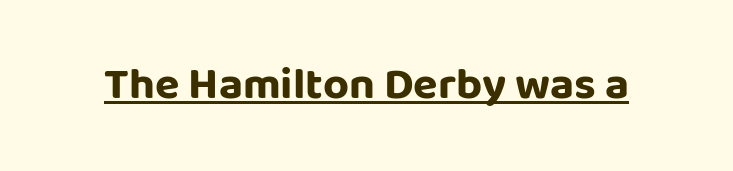
The image shows 45 px bold sans-serif type, upright; set normal letter spacing, underlined; low stroke contrast and a large x-height.
